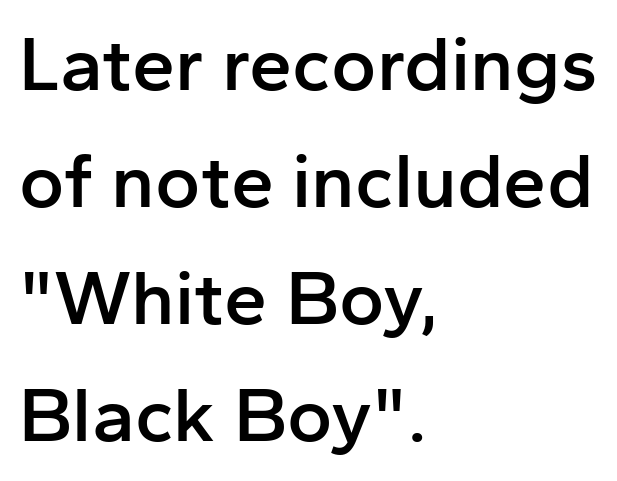
The image shows 77 px semibold sans-serif type, upright; set left-aligned, normal line spacing (1.52x), normal letter spacing, not underlined; low stroke contrast and a medium x-height.
